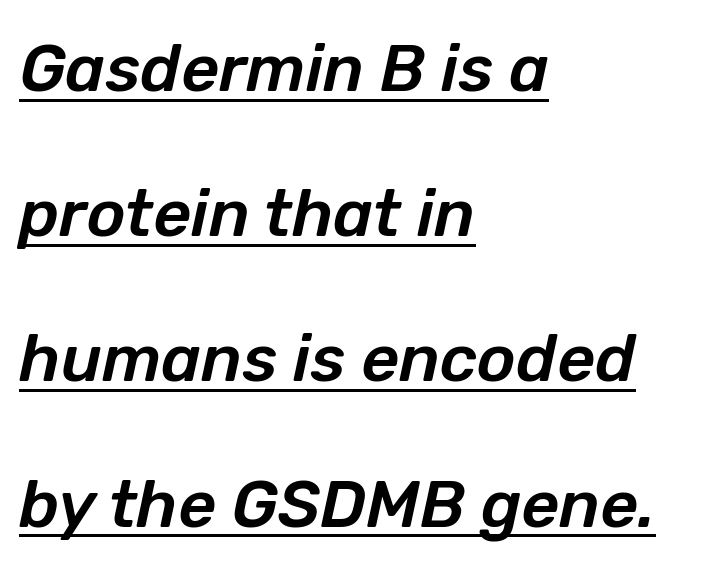
Spacing verdict: proportional, widths tailored to each character. The lettering tilts uniformly, giving the passage an italic look. The rendering uses the underline text-decoration. This block would shrink considerably if given ordinary leading; it's expanded now. Nothing unusual about the tracking: characters are spaced as the font intends.
